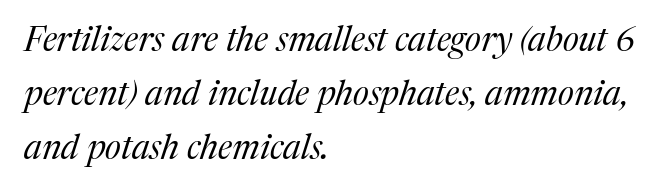
Reading down the column, the eye jumps a familiar distance to each next line. Compared with a centered layout, this one pins lines to the left instead. Compared with ordinary roman type, these characters are visibly tilted. Is the type heavy? It reads as light-to-regular instead. Observe the serifs anchoring each vertical stroke in this sample.
